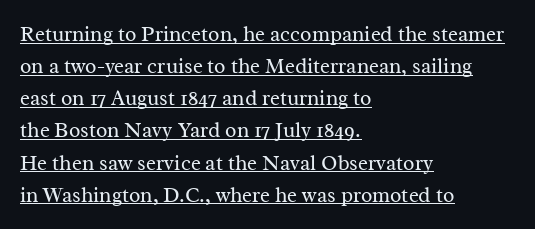
Q: Is the text bold? A: No.
Q: Is the text italic (slanted)? A: No, it is upright.
Q: Is the text underlined? A: Yes.
Q: How is the paragraph aligned? A: Left-aligned.
Q: Is the spacing between letters normal or unusually wide? A: Normal.
Q: Is the spacing between lines tight, normal or loose? A: Normal.
